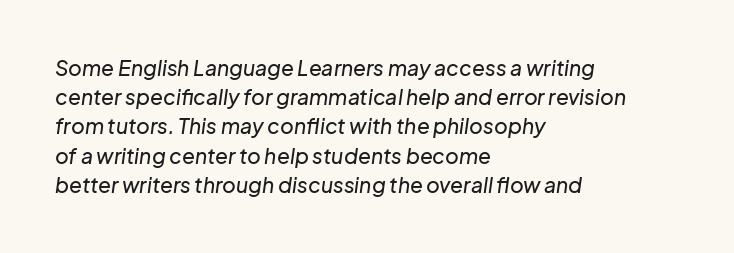
Q: Is the text italic (slanted)? A: Yes, it leans right by about 8 degrees.
Q: Is the text underlined? A: No.
Q: How is the paragraph aligned? A: Left-aligned.
Q: Is the spacing between letters normal or unusually wide? A: Normal.
Q: Is the spacing between lines tight, normal or loose? A: Normal.
